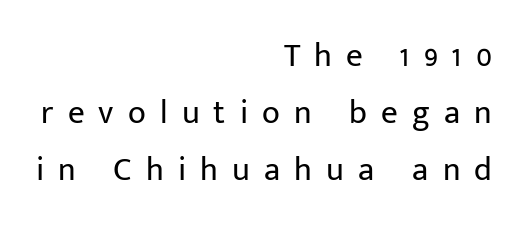
Here the designer chose a conventional face with non-uniform glyph widths. Unbolded letterforms with no extra heft. Nope, not italic — everything's standing straight. No feet cap the strokes, marking this as sans-serif type.
